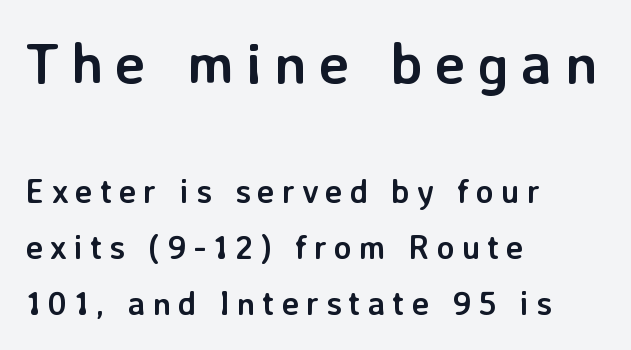
The image shows 58 px semibold sans-serif type, upright; set left-aligned, normal line spacing (1.69x), unusually wide letter spacing (+0.21 em), not underlined; the first (top) block is 1.76x larger; low stroke contrast and a medium x-height.
